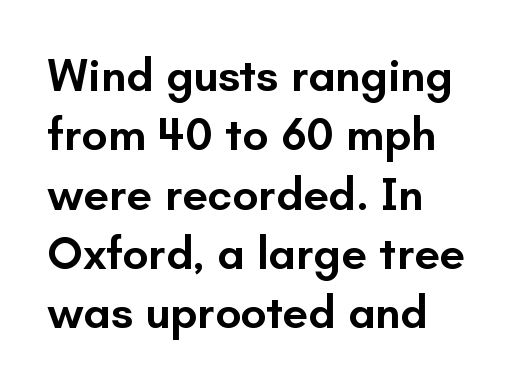
The image shows 46 px semibold sans-serif type, upright; set left-aligned, normal line spacing (1.29x), normal letter spacing, not underlined; low stroke contrast and a small x-height.
